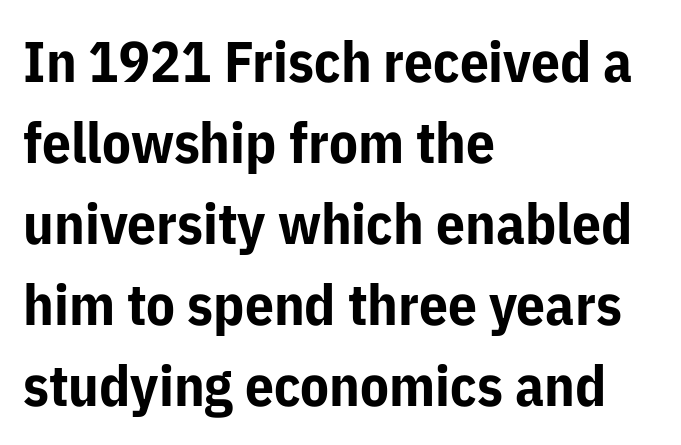
{"serif": "no", "italic": "no", "bold": "yes", "weight": "bold", "width": "normal", "stroke_contrast": "low", "x_height": "medium", "monospaced": "no", "underline": "no", "align": "left", "line_spacing": "normal", "line_spacing_ratio": 1.42, "letter_spacing": "normal", "letter_spacing_em": 0.0, "glyph_px": 57}
